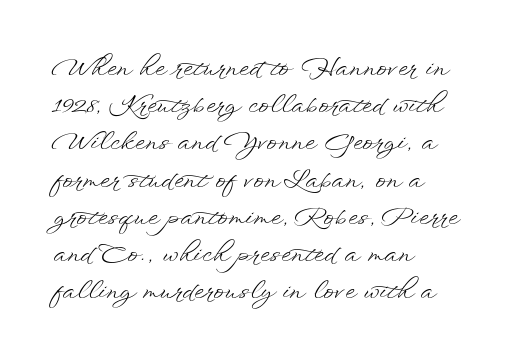
{"bold": "no", "underline": "no", "align": "left", "line_spacing": "normal", "line_spacing_ratio": 1.49, "letter_spacing": "normal", "letter_spacing_em": 0.0, "glyph_px": 25}
